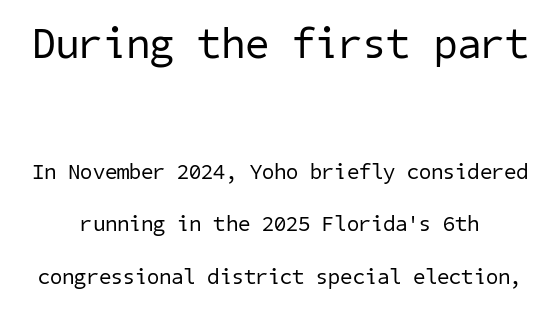
{"serif": "no", "bold": "no", "weight": "regular", "width": "normal", "stroke_contrast": "low", "x_height": "medium", "underline": "no", "align": "center", "line_spacing": "loose", "line_spacing_ratio": 2.37, "letter_spacing": "normal", "letter_spacing_em": 0.0, "larger_block": "first", "size_ratio": 1.95, "glyph_px": 43}
